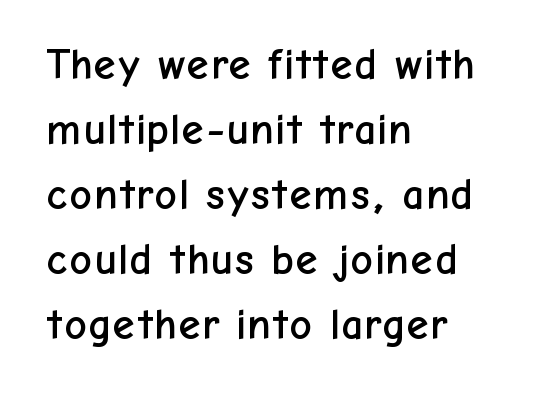
Q: Is the text italic (slanted)? A: No, it is upright.
Q: Is the typeface a serif or a sans-serif typeface? A: Sans-serif.
Q: Is the text underlined? A: No.
Q: How is the paragraph aligned? A: Left-aligned.
Q: Is the spacing between letters normal or unusually wide? A: Normal.
Q: Is the spacing between lines tight, normal or loose? A: Normal.
Q: Width (condensed, normal, or wide)? A: Normal.
Q: Stroke contrast? A: Low.
Q: x-height? A: Medium.
Q: Monospaced? A: No.
